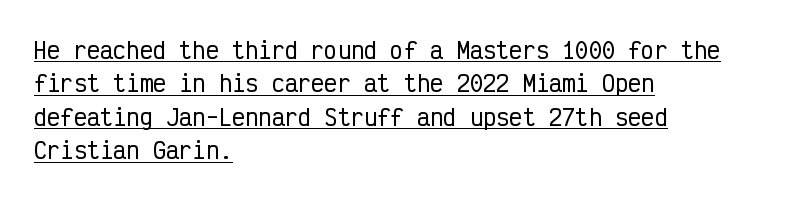
Does the copy run flush right? No — it runs flush left. Is there an underline? Yes — a line sits under the letters. Vertically, the passage feels balanced, rows spaced as you'd expect. Characters remain perfectly vertical along every line.
